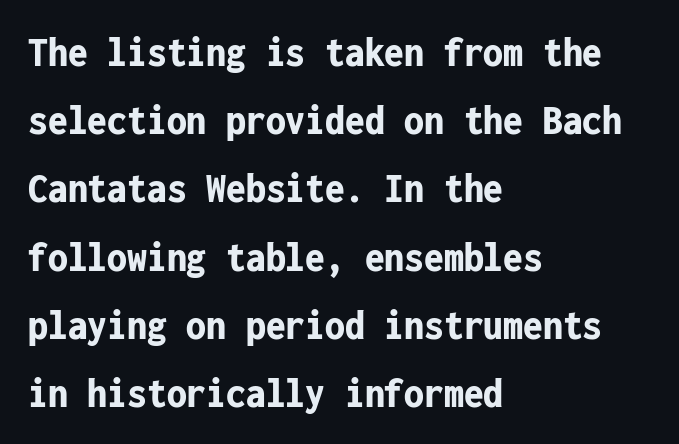
Leading matches the norm, producing a regular column. Students, this is bold: see how much ink each stroke carries. The tracking reads as untouched default to a designer's eye. Font category for this specimen: sans-serif.
